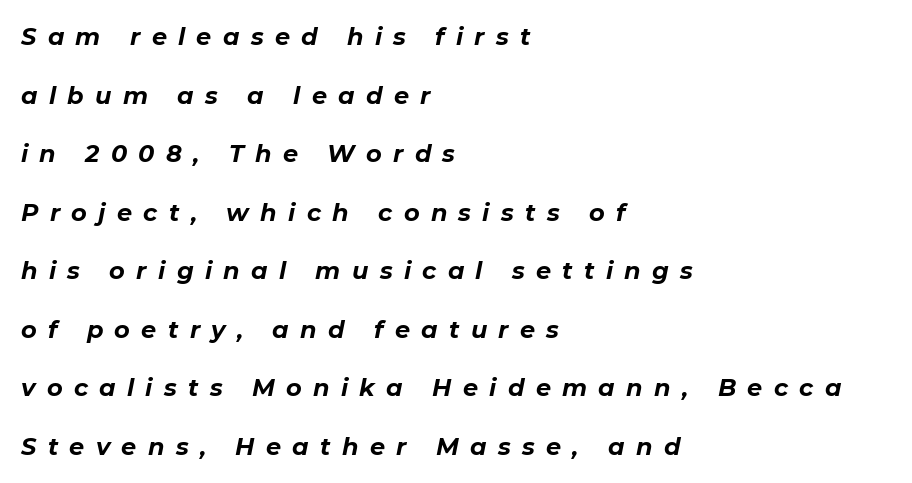
{"italic": "yes", "lean": "right", "slant_degrees": 11, "bold": "yes", "underline": "no", "align": "left", "line_spacing": "loose", "line_spacing_ratio": 2.44, "letter_spacing": "wide", "letter_spacing_em": 0.47, "glyph_px": 24}
